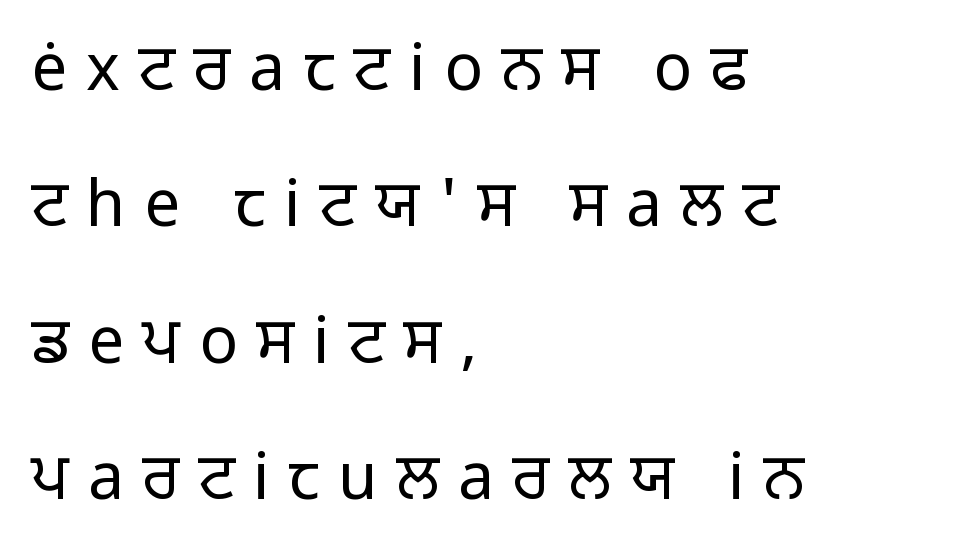
The image shows 64 px regular-weight sans-serif type, upright; set left-aligned, loose line spacing (2.13x), unusually wide letter spacing (+0.29 em), not underlined; low stroke contrast and a medium x-height.
